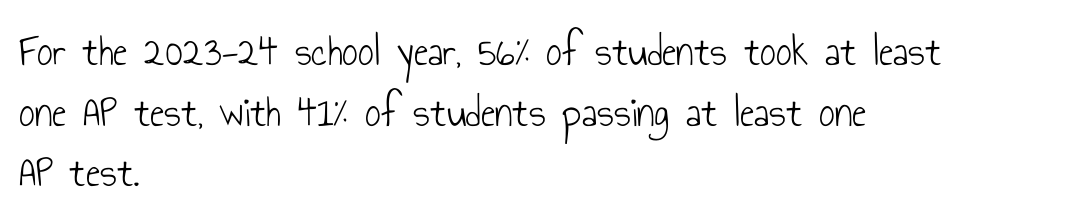
{"serif": "no", "italic": "no", "bold": "no", "weight": "light", "width": "condensed", "stroke_contrast": "low", "x_height": "small", "monospaced": "no", "underline": "no", "align": "left", "line_spacing": "normal", "line_spacing_ratio": 1.38, "letter_spacing": "normal", "letter_spacing_em": 0.0, "glyph_px": 44}
